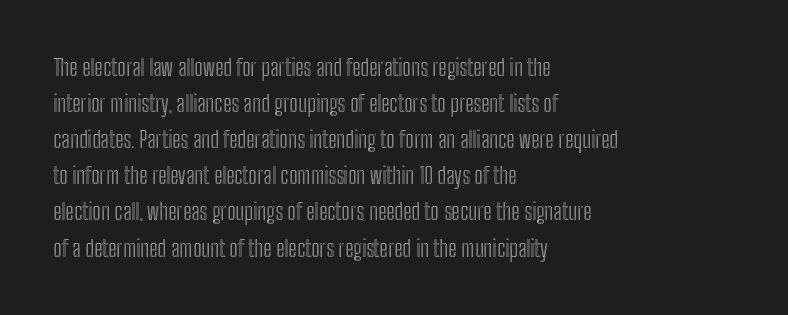
Regular leading. Check under the words: just untouched page. The type is set solid horizontally, with unmodified tracking. The paragraph has a hard left edge and a soft right edge.
